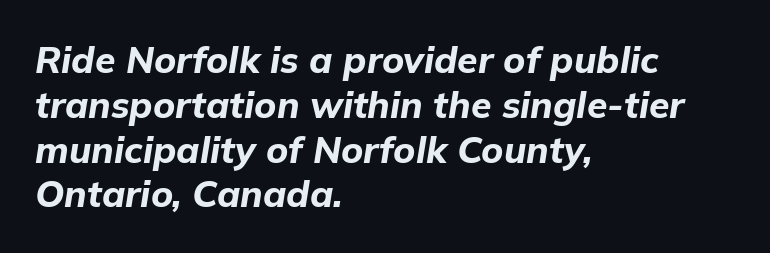
The specimen omits any rule beneath the text block's lines. Visually the block forms a straight wall on the left and a jagged coastline on the right. Between one letter and the next there's only the usual sliver of space. These lines carry a lot of weight — the face is fully bold. The passage shown is typed in a proportional face where columns would drift. Emphasis-style slanted type is in use.
